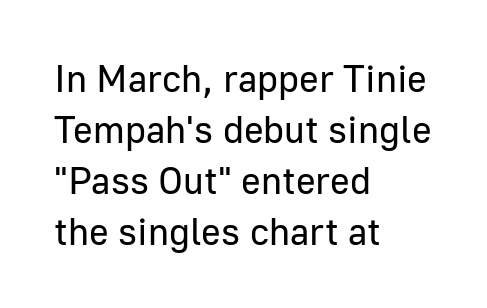
Rule under the text: the space is simply empty. Standard letterfit; no display-style spreading of the glyphs. To sum up the face: it is a sans, with no serifs. A typesetter would call this proportional, since set widths differ per character.
